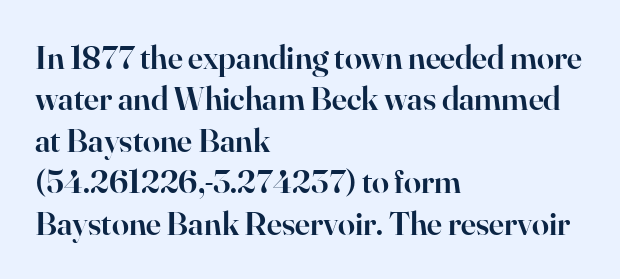
Q: Is the text bold? A: Semi-bold.
Q: Is the text italic (slanted)? A: No, it is upright.
Q: Is the typeface a serif or a sans-serif typeface? A: Serif.
Q: Is the text underlined? A: No.
Q: How is the paragraph aligned? A: Left-aligned.
Q: Is the spacing between letters normal or unusually wide? A: Normal.
Q: Width (condensed, normal, or wide)? A: Normal.
Q: Stroke contrast? A: High.
Q: x-height? A: Small.
Q: Monospaced? A: No.
